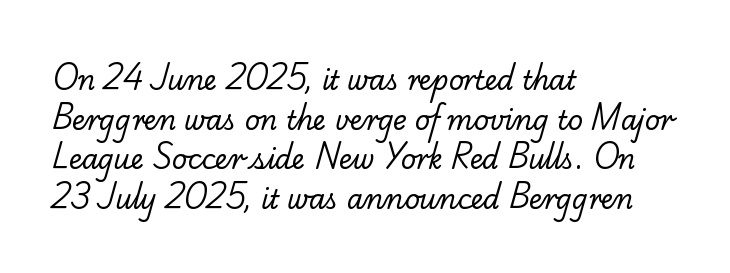
Teacher's note: observe the even left margin — that is flush-left alignment. The glyphs are unaccompanied by any horizontal stroke below them. The line texture is even and compact thanks to regular tracking. Horizontal bands of white between lines are of average thickness. Is this a heavy cut? Hardly; it is regular or lighter.
